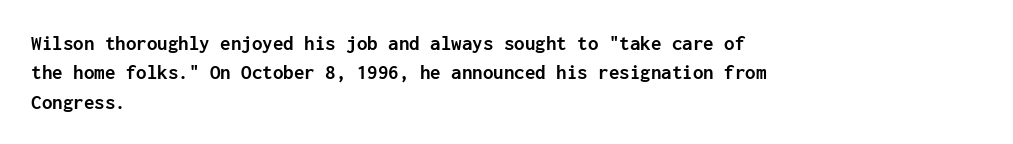
Q: Is the text bold? A: Yes.
Q: Is the text italic (slanted)? A: No, it is upright.
Q: Is the text underlined? A: No.
Q: How is the paragraph aligned? A: Left-aligned.
Q: Is the spacing between letters normal or unusually wide? A: Normal.
Q: Is the spacing between lines tight, normal or loose? A: Normal.
